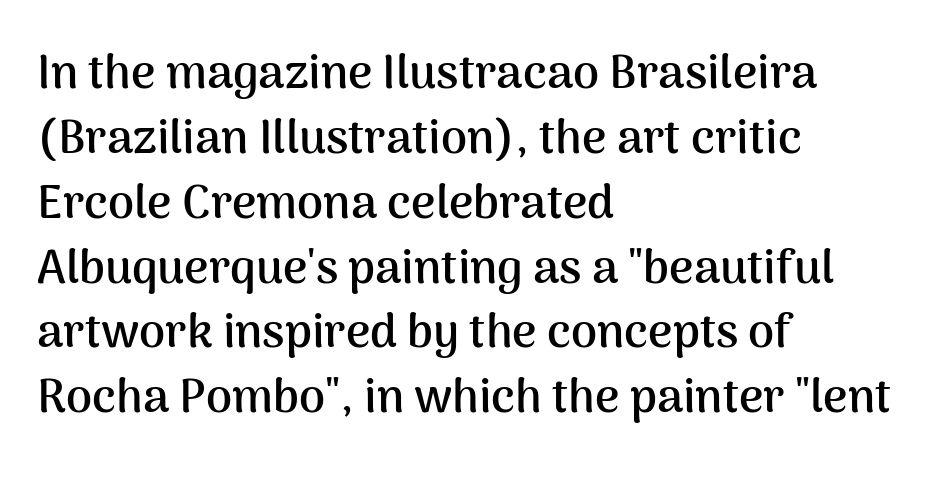
This rendering leaves character spacing at its baseline value. Italic: no, the glyphs are upright roman. The characters display no serif detailing; their extremities are plain. Descenders are the only things crossing below the line.
